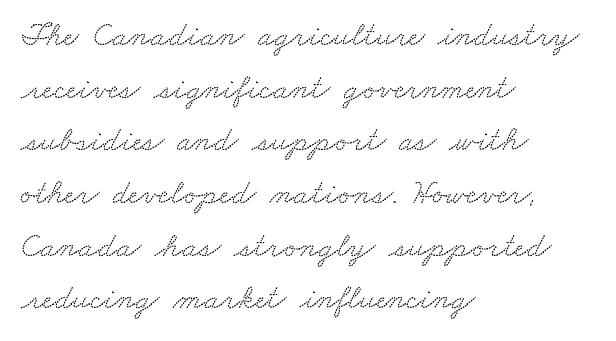
Standard letterfit; no display-style spreading of the glyphs. Leading: standard. Is this a fixed-width face? No — the glyphs have proportional, varying widths.
